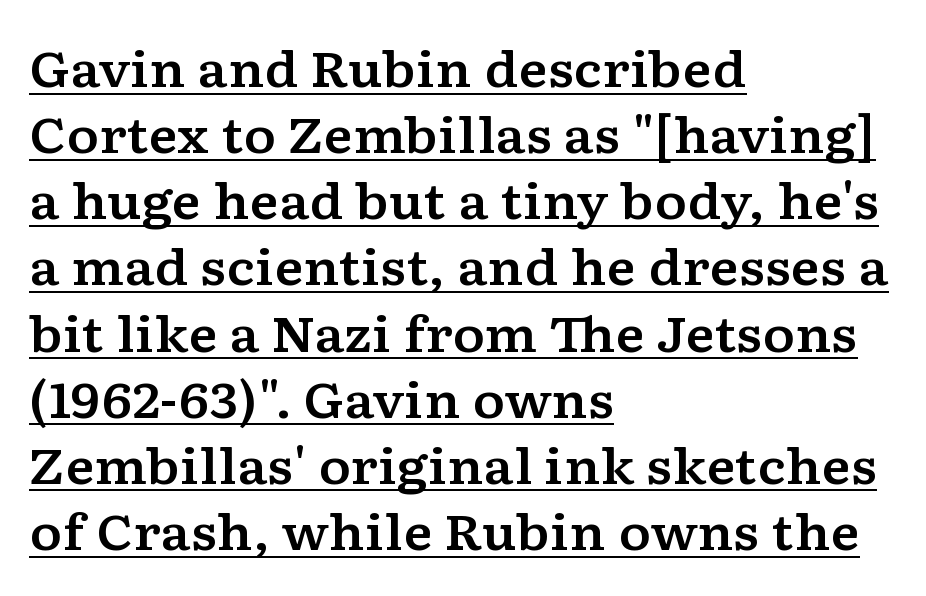
The image shows 49 px wide serif type, upright; set left-aligned, normal line spacing (1.35x), normal letter spacing, underlined; low stroke contrast and a medium x-height.
